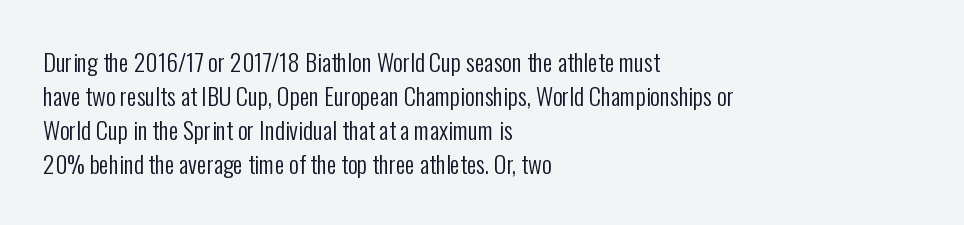
The image shows 24 px text type, upright; set left-aligned, normal line spacing (1.42x), normal letter spacing, not underlined.
